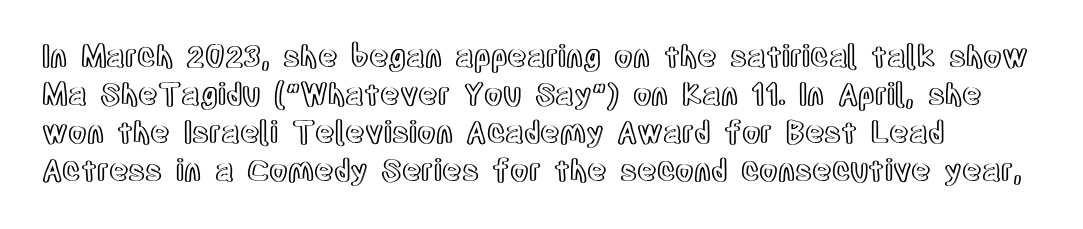
One glance says typical: line gaps are just what's usual. Nothing unusual about the tracking: characters are spaced as the font intends. This sample has the flowing, uneven cadence of proportional lettering. Italic: no, the glyphs are upright roman. Letters rest on an invisible, unmarked baseline.
